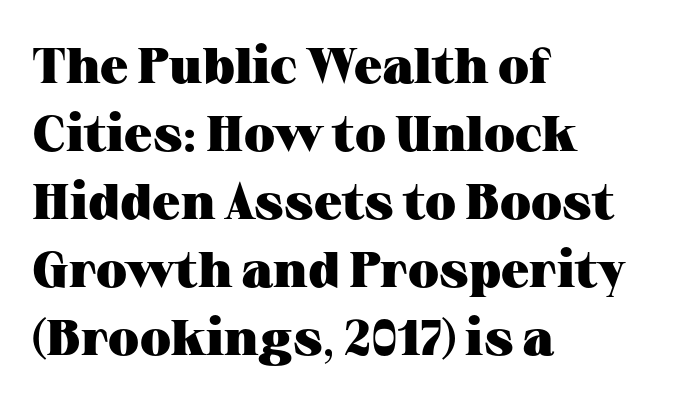
The face used here is seriffed, in the tradition of book romans. The axis of the letterforms is exactly vertical. Nobody touched the tracking dial on this one. All the whitespace from short lines collects on the right.
